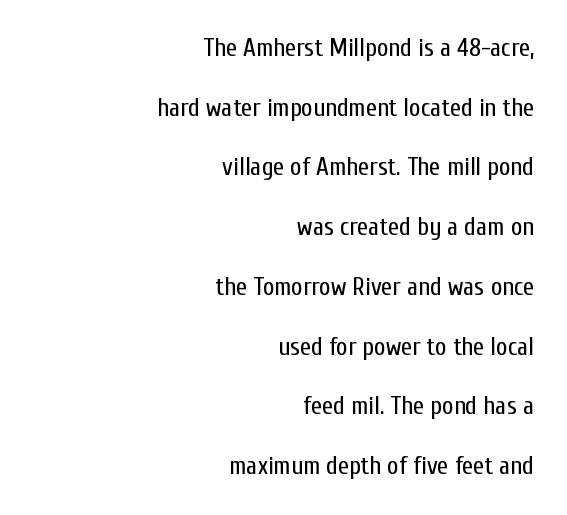
The image shows 25 px text type, upright; set right-aligned, loose line spacing (2.39x), normal letter spacing, not underlined.
